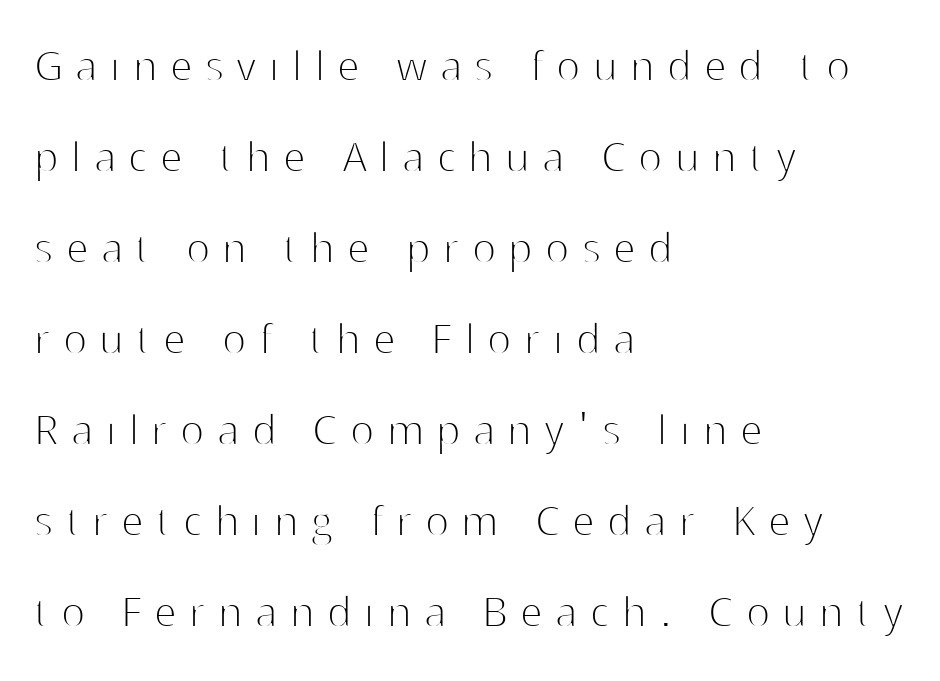
Q: Is the text bold? A: No.
Q: Is the text italic (slanted)? A: No, it is upright.
Q: Is the typeface a serif or a sans-serif typeface? A: Sans-serif.
Q: Is the text underlined? A: No.
Q: How is the paragraph aligned? A: Left-aligned.
Q: Is the spacing between letters normal or unusually wide? A: Unusually wide.
Q: Width (condensed, normal, or wide)? A: Normal.
Q: Stroke contrast? A: High.
Q: x-height? A: Medium.
Q: Monospaced? A: No.
